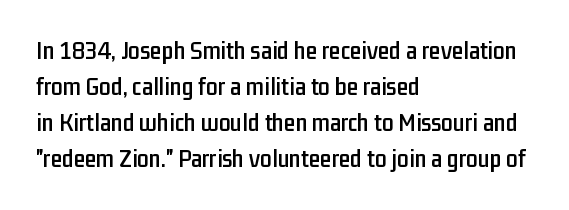
A typesetter would mark this as roman, not italic. Every row of glyphs begins at an identical x-position on the left. Descenders are the only things crossing below the line. Horizontal bands of white between lines are of average thickness.
